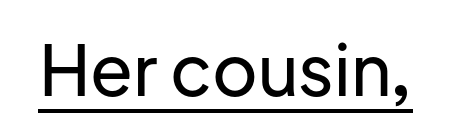
{"serif": "no", "italic": "no", "width": "normal", "stroke_contrast": "low", "x_height": "medium", "monospaced": "no", "underline": "yes", "letter_spacing": "normal", "letter_spacing_em": 0.0, "glyph_px": 70}
